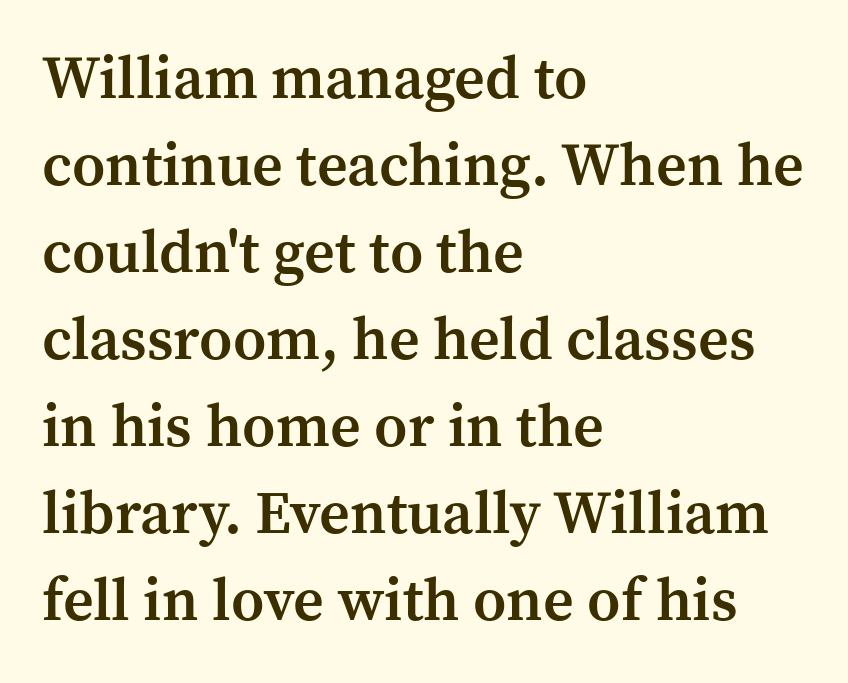
Q: Is the text bold? A: Semi-bold.
Q: Is the text italic (slanted)? A: No, it is upright.
Q: Is the typeface a serif or a sans-serif typeface? A: Serif.
Q: Is the text underlined? A: No.
Q: How is the paragraph aligned? A: Left-aligned.
Q: Is the spacing between letters normal or unusually wide? A: Normal.
Q: Is the spacing between lines tight, normal or loose? A: Normal.
Q: Width (condensed, normal, or wide)? A: Normal.
Q: Stroke contrast? A: Medium.
Q: x-height? A: Medium.
Q: Monospaced? A: No.
